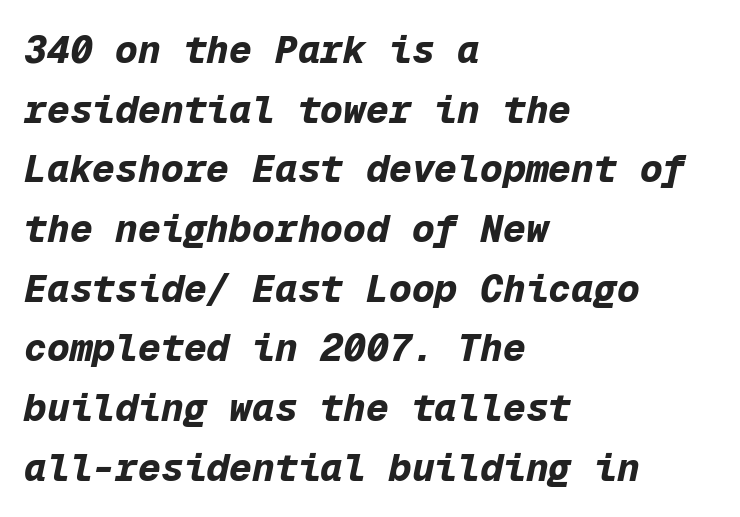
The image shows 38 px bold type, italic (leaning right), monospaced; set left-aligned, normal line spacing (1.57x), normal letter spacing, not underlined; low stroke contrast and a medium x-height.
